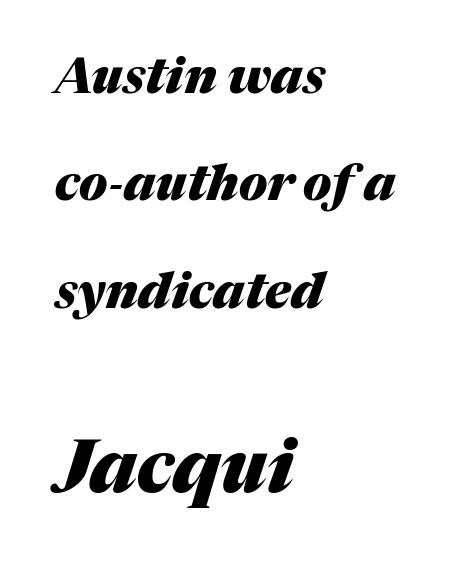
The image shows 73 px heavy type, italic (leaning right); set left-aligned, loose line spacing (2.19x), normal letter spacing, not underlined; the second (bottom) block is 1.49x larger; medium stroke contrast and a medium x-height.
